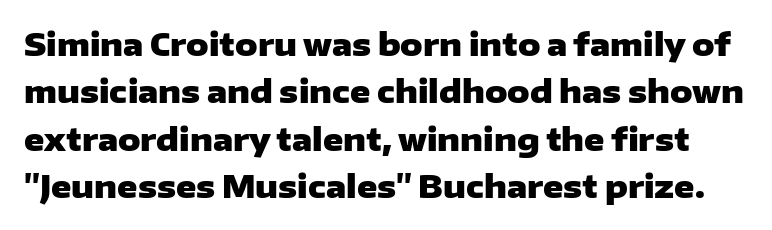
Inter-character spacing is left at the font's built-in metrics. In terms of posture, this sample is upright. Heavy-handed strokes throughout: this text is bold. Serif or sans? Sans — the stroke terminals are bare.
